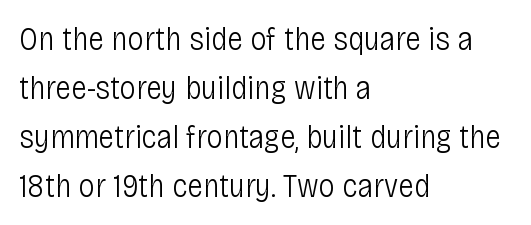
Q: Is the text bold? A: No.
Q: Is the text italic (slanted)? A: No, it is upright.
Q: Is the typeface a serif or a sans-serif typeface? A: Sans-serif.
Q: Is the text underlined? A: No.
Q: How is the paragraph aligned? A: Left-aligned.
Q: Is the spacing between letters normal or unusually wide? A: Normal.
Q: Is the spacing between lines tight, normal or loose? A: Normal.
Q: Width (condensed, normal, or wide)? A: Condensed.
Q: Stroke contrast? A: Low.
Q: x-height? A: Large.
Q: Monospaced? A: No.
